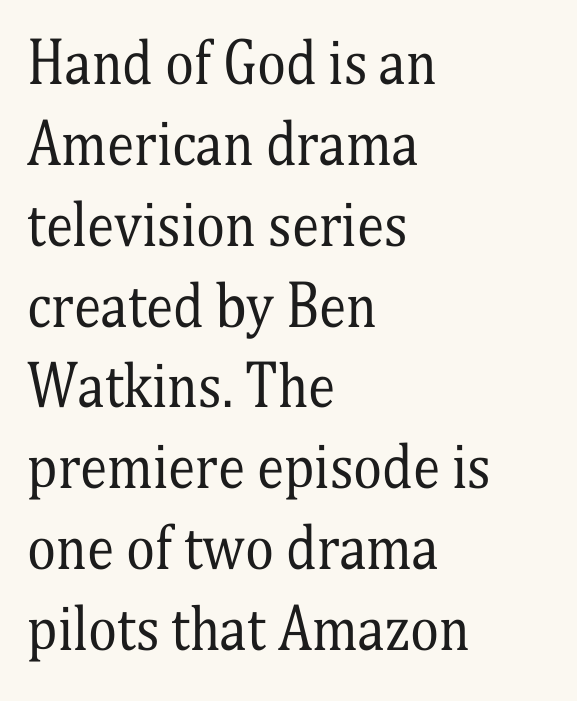
Q: Is the text bold? A: No.
Q: Is the text italic (slanted)? A: No, it is upright.
Q: Is the typeface a serif or a sans-serif typeface? A: Serif.
Q: Is the text underlined? A: No.
Q: How is the paragraph aligned? A: Left-aligned.
Q: Is the spacing between letters normal or unusually wide? A: Normal.
Q: Is the spacing between lines tight, normal or loose? A: Normal.
Q: Width (condensed, normal, or wide)? A: Condensed.
Q: Stroke contrast? A: Medium.
Q: x-height? A: Medium.
Q: Monospaced? A: No.
